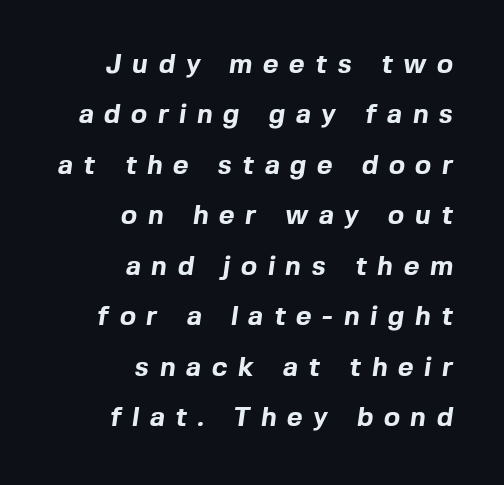
A student would call this right alignment; a typographer would say flush right, rag left. Words appear elongated and porous because spacing is wide. The space directly below the letters is spotless. You'd pick this weight for a headline — it's a proper bold.
